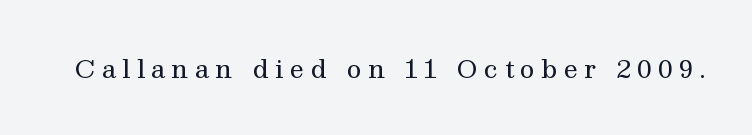
The image shows 25 px text type, upright; set unusually wide letter spacing (+0.25 em), not underlined.
